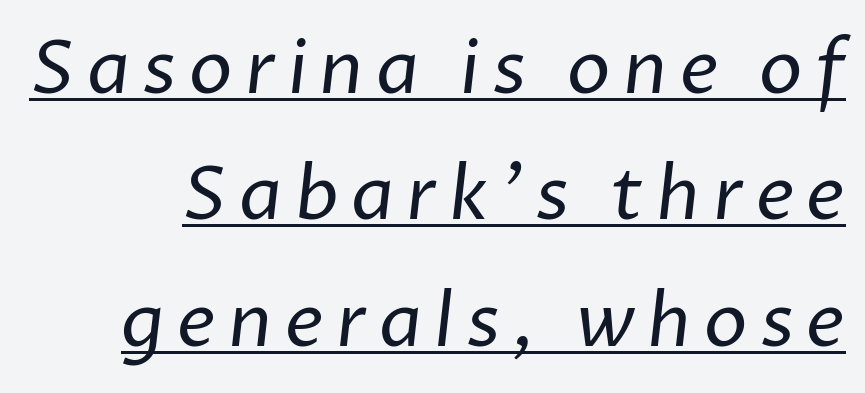
Q: Is the text bold? A: No.
Q: Is the typeface a serif or a sans-serif typeface? A: Sans-serif.
Q: Is the text underlined? A: Yes.
Q: Width (condensed, normal, or wide)? A: Normal.
Q: Stroke contrast? A: Low.
Q: x-height? A: Medium.
Q: Monospaced? A: No.
